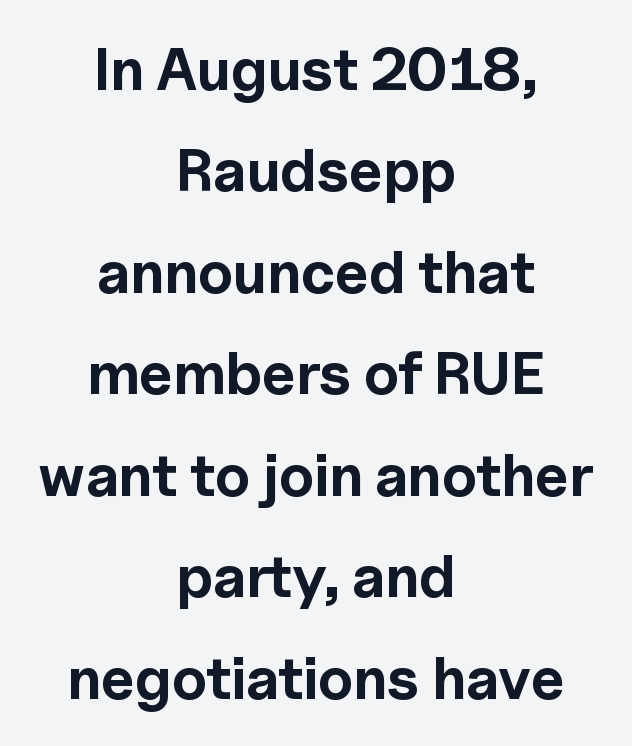
The image shows 59 px bold sans-serif type, upright; set centered, line spacing 1.72x, normal letter spacing, not underlined; a medium x-height.
